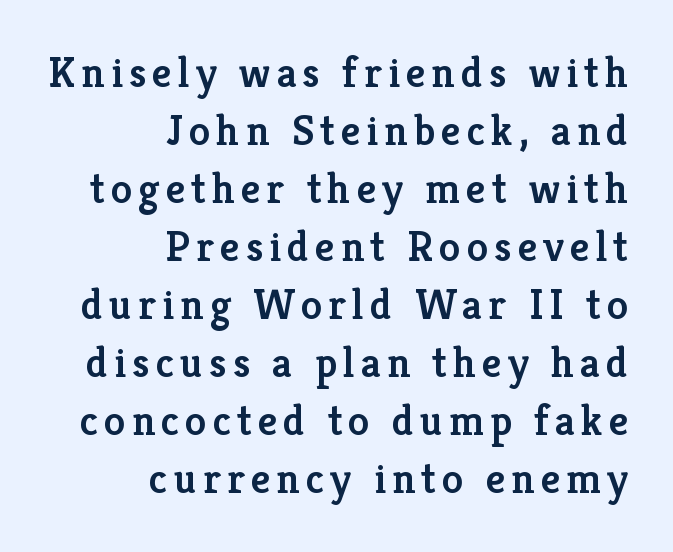
Q: Is the text bold? A: Semi-bold.
Q: Is the text italic (slanted)? A: No, it is upright.
Q: Is the typeface a serif or a sans-serif typeface? A: Serif.
Q: Is the text underlined? A: No.
Q: How is the paragraph aligned? A: Right-aligned.
Q: Is the spacing between lines tight, normal or loose? A: Normal.
Q: Width (condensed, normal, or wide)? A: Normal.
Q: Stroke contrast? A: Low.
Q: x-height? A: Medium.
Q: Monospaced? A: No.
